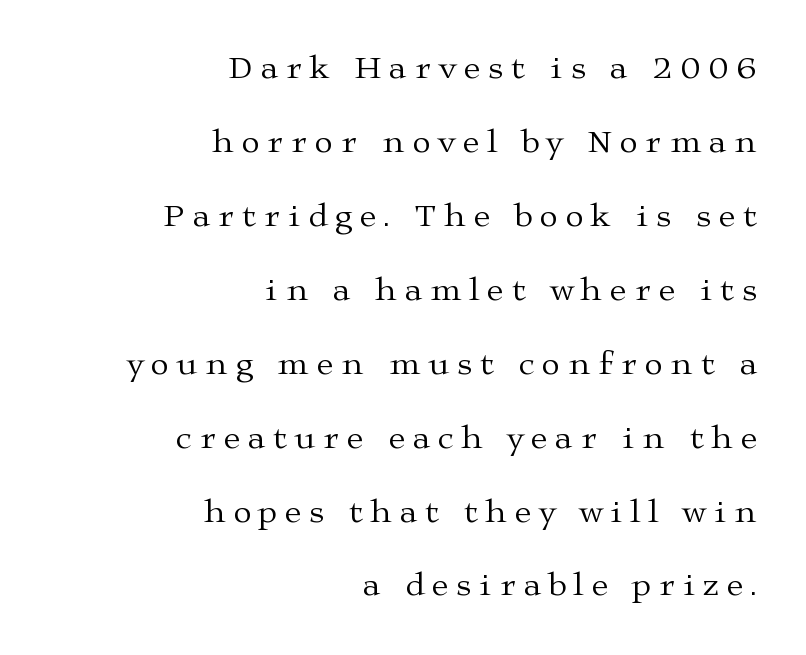
Has an underline been added? It has not. Students, observe: this is what heavily led, spacious text looks like. The tracking jumps out immediately: characters are airy and widely separated. The type sits square on the baseline with zero lean. The paragraph shown leans on its right margin.
